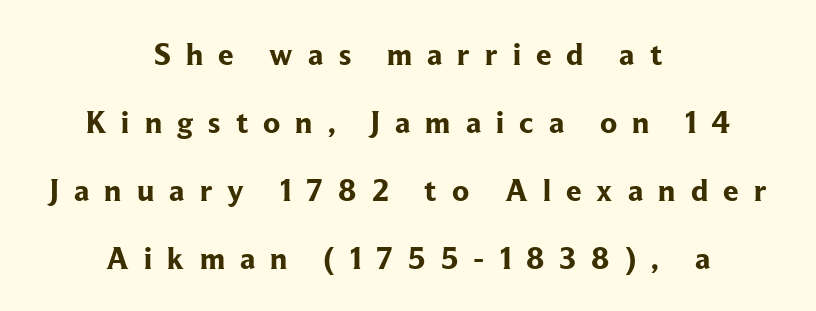
Type without underlining. The text block is weighted toward neither margin, spreading evenly from the middle. Characters follow at a spacing far wider than the type designer built in. One glance says open: line gaps are wider than usual.
